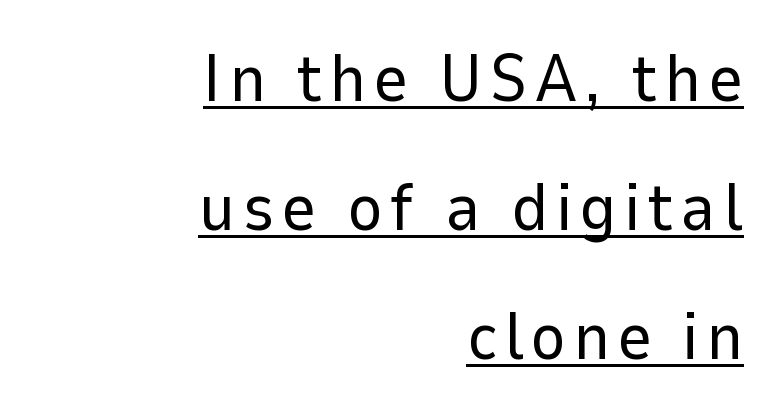
The image shows 68 px regular-weight sans-serif type, upright; set right-aligned, loose line spacing (1.9x), underlined; low stroke contrast and a medium x-height.
